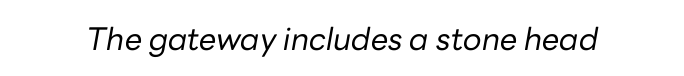
Q: Is the text bold? A: No.
Q: Is the text italic (slanted)? A: Yes, it leans right by about 10 degrees.
Q: Is the text underlined? A: No.
Q: Is the spacing between letters normal or unusually wide? A: Normal.
Q: Width (condensed, normal, or wide)? A: Normal.
Q: Stroke contrast? A: Low.
Q: x-height? A: Medium.
Q: Monospaced? A: No.
